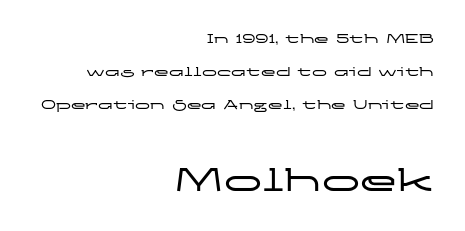
Q: Is the text italic (slanted)? A: No, it is upright.
Q: Is the typeface a serif or a sans-serif typeface? A: Sans-serif.
Q: Is the text underlined? A: No.
Q: How is the paragraph aligned? A: Right-aligned.
Q: Is the spacing between letters normal or unusually wide? A: Normal.
Q: Is the spacing between lines tight, normal or loose? A: Loose.
Q: Which block of text is set in a larger size, the first (top) or the second (bottom)? A: The second (bottom) one.
Q: Width (condensed, normal, or wide)? A: Wide.
Q: Stroke contrast? A: Low.
Q: x-height? A: Medium.
Q: Monospaced? A: No.
